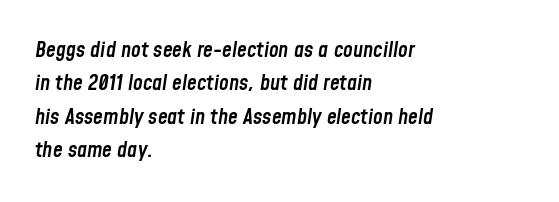
Quick note: italic. Baseline-to-baseline distance is the conventional proportion of letter height. The passage shown is not underscored anywhere. The letterforms sit shoulder to shoulder at normal distance. Summary of weight: moderately heavy, a semibold.
